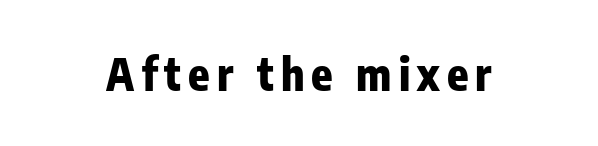
This is heavy type, rendered in bold. Ordinary non-slanted type is in use. Honestly, there is no underline to notice here at all. You could not count columns in this text — the font is proportionally spaced.
